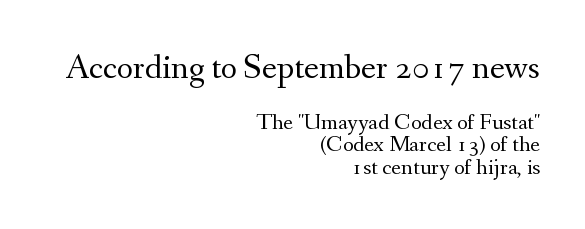
{"serif": "yes", "italic": "no", "bold": "no", "weight": "regular", "width": "normal", "stroke_contrast": "medium", "x_height": "small", "monospaced": "no", "underline": "no", "align": "right", "line_spacing": "tight", "line_spacing_ratio": 0.97, "letter_spacing": "normal", "letter_spacing_em": 0.0, "larger_block": "first", "size_ratio": 1.52, "glyph_px": 35}
